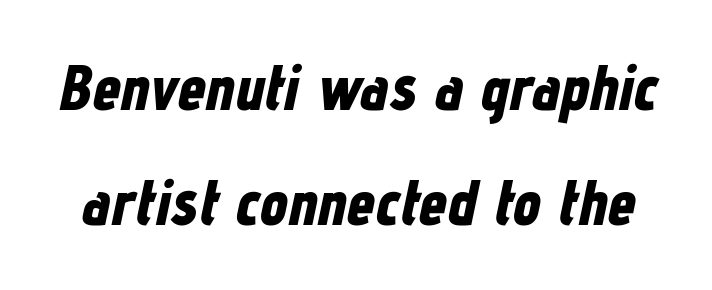
{"italic": "yes", "lean": "right", "slant_degrees": 12, "bold": "yes", "weight": "bold", "width": "condensed", "stroke_contrast": "low", "x_height": "medium", "monospaced": "no", "underline": "no", "line_spacing_ratio": 1.83, "letter_spacing": "normal", "letter_spacing_em": 0.0, "glyph_px": 63}
